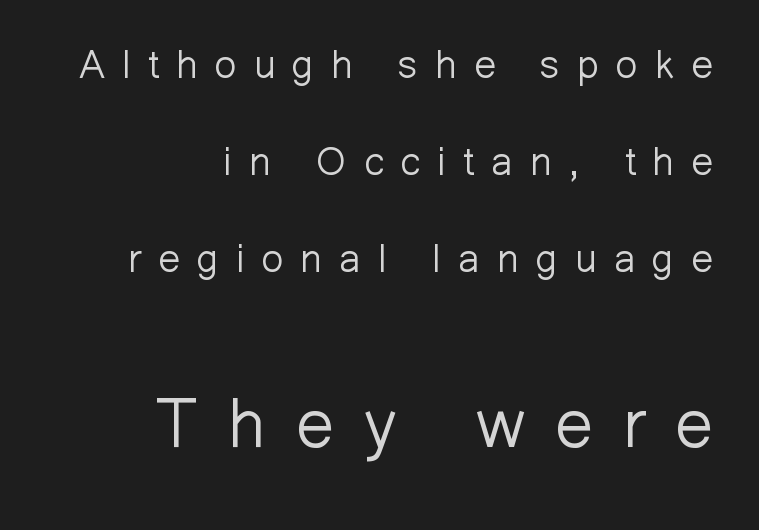
The image shows 68 px light sans-serif type, upright; set right-aligned, loose line spacing (2.49x), unusually wide letter spacing (+0.44 em), not underlined; the second (bottom) block is 1.74x larger; low stroke contrast and a medium x-height.
